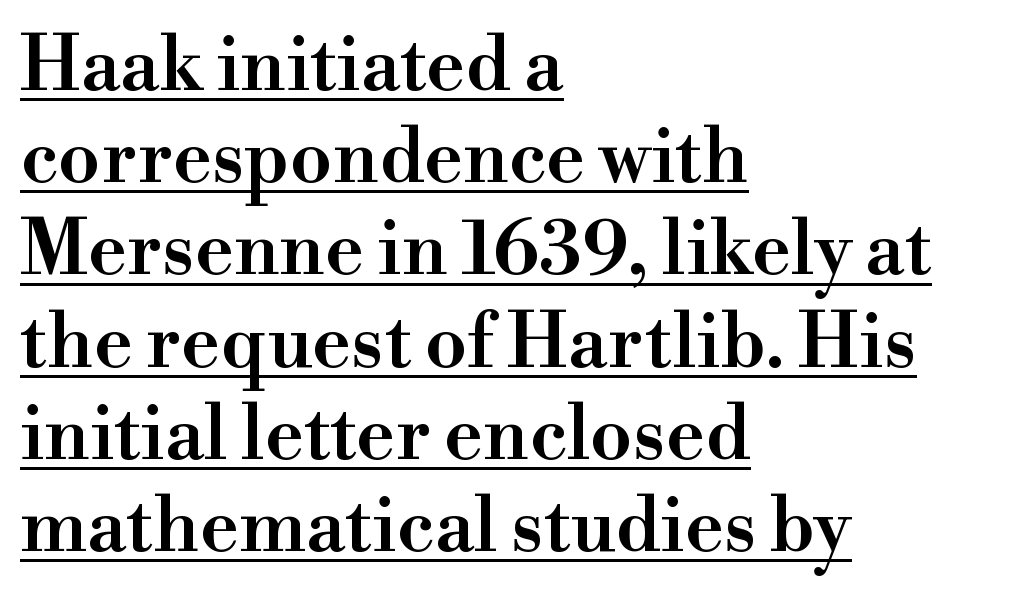
Q: Is the text bold? A: Semi-bold.
Q: Is the text italic (slanted)? A: No, it is upright.
Q: Is the typeface a serif or a sans-serif typeface? A: Serif.
Q: Is the text underlined? A: Yes.
Q: How is the paragraph aligned? A: Left-aligned.
Q: Is the spacing between letters normal or unusually wide? A: Normal.
Q: Width (condensed, normal, or wide)? A: Normal.
Q: Stroke contrast? A: High.
Q: x-height? A: Small.
Q: Monospaced? A: No.
